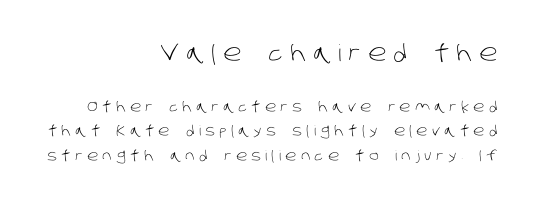
Unmarked baselines from the first word to the last. Leftover space on each line is placed entirely before the opening word. The upper block of text is set noticeably larger than the block beneath it. Does extra space separate the letters? Yes, quite a lot of it. Weight class: somewhere from thin through regular.
